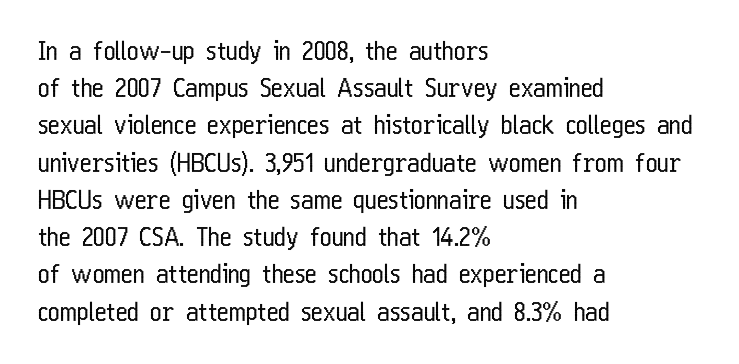
The image shows 25 px text type, upright; set left-aligned, normal line spacing (1.49x), normal letter spacing, not underlined.
